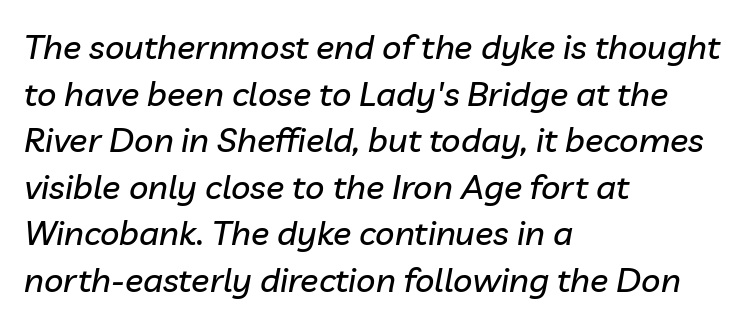
Q: Is the text italic (slanted)? A: Yes, it leans right by about 10 degrees.
Q: Is the text underlined? A: No.
Q: How is the paragraph aligned? A: Left-aligned.
Q: Is the spacing between letters normal or unusually wide? A: Normal.
Q: Is the spacing between lines tight, normal or loose? A: Normal.
Q: Width (condensed, normal, or wide)? A: Normal.
Q: Stroke contrast? A: Low.
Q: x-height? A: Medium.
Q: Monospaced? A: No.
